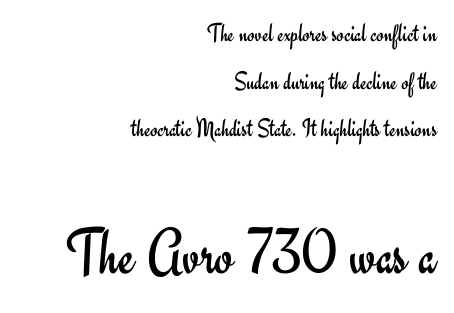
{"serif": "no", "bold": "no", "weight": "regular", "width": "normal", "stroke_contrast": "low", "x_height": "small", "monospaced": "no", "underline": "no", "align": "right", "line_spacing_ratio": 1.83, "letter_spacing": "normal", "letter_spacing_em": 0.0, "larger_block": "second", "size_ratio": 2.54, "glyph_px": 66}
